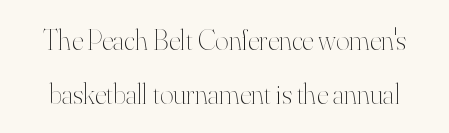
{"italic": "no", "bold": "no", "weight": "thin", "width": "normal", "stroke_contrast": "high", "x_height": "small", "monospaced": "no", "underline": "no", "line_spacing_ratio": 1.86, "letter_spacing": "normal", "letter_spacing_em": 0.0, "glyph_px": 29}
